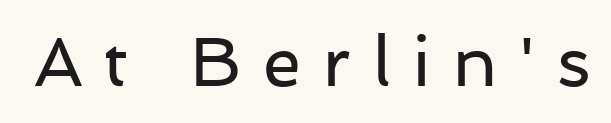
Is this a fixed-width face? No — the glyphs have proportional, varying widths. The typography opts for an upright posture over an oblique one. The font sits on the lighter half of the weight spectrum, regular included. Descenders are the only things crossing below the line. The characters display no serif detailing; their extremities are plain. Characters follow at a spacing far wider than the type designer built in.
